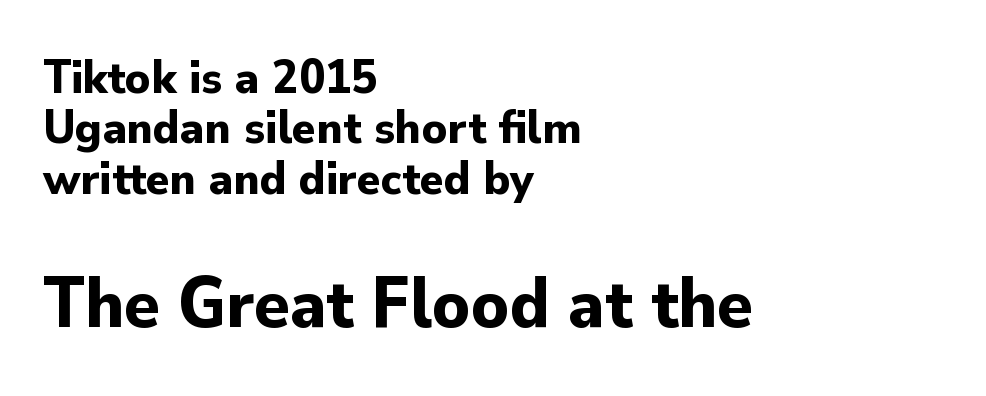
Q: Is the text bold? A: Yes.
Q: Is the text italic (slanted)? A: No, it is upright.
Q: Is the typeface a serif or a sans-serif typeface? A: Sans-serif.
Q: Is the text underlined? A: No.
Q: How is the paragraph aligned? A: Left-aligned.
Q: Is the spacing between letters normal or unusually wide? A: Normal.
Q: Is the spacing between lines tight, normal or loose? A: Tight.
Q: Which block of text is set in a larger size, the first (top) or the second (bottom)? A: The second (bottom) one.
Q: Width (condensed, normal, or wide)? A: Normal.
Q: Stroke contrast? A: Low.
Q: x-height? A: Small.
Q: Monospaced? A: No.
